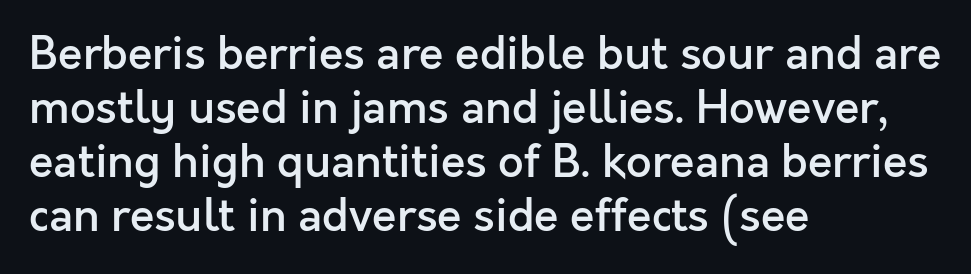
{"serif": "no", "italic": "no", "bold": "semi", "weight": "semibold", "width": "normal", "x_height": "medium", "monospaced": "no", "underline": "no", "align": "left", "line_spacing_ratio": 1.2, "letter_spacing": "normal", "letter_spacing_em": 0.0, "glyph_px": 45}
